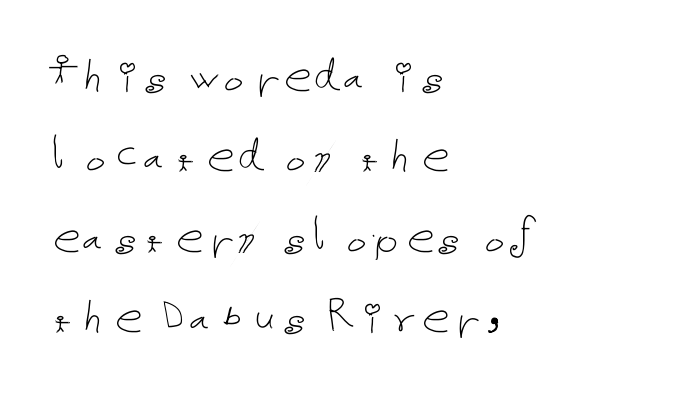
{"italic": "no", "bold": "no", "weight": "thin", "width": "normal", "stroke_contrast": "low", "x_height": "medium", "underline": "no", "align": "left", "line_spacing": "normal", "line_spacing_ratio": 1.46, "letter_spacing": "normal", "letter_spacing_em": 0.0, "glyph_px": 55}
